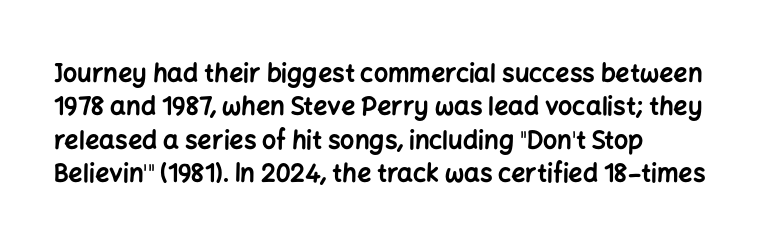
Notice how the passage keeps a crisp vertical edge on the left only. Ordinary non-slanted type is in use. This sample uses plain, unmodified letter spacing. Strong, thick strokes mark this as bold type. Normally led — the rows are evenly, conventionally spaced.
